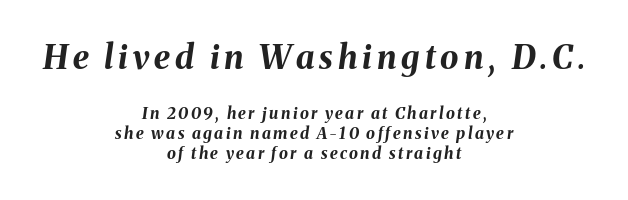
The image shows 33 px bold type, italic (leaning right); set centered, line spacing 1.24x, not underlined; the first (top) block is 2.06x larger; medium stroke contrast and a medium x-height.
